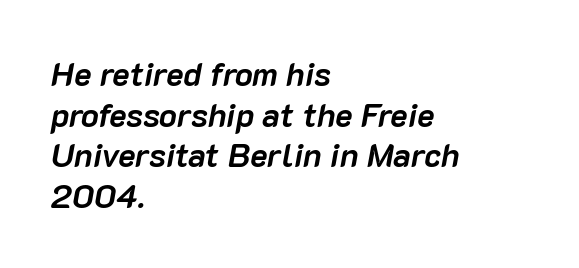
The axis of the letterforms is tilted away from vertical. Honestly, the letter spacing is just normal — you wouldn't notice it. The area under the type is left untouched. How heavy is the stroke? Heavy — this is a bold. A classic flush-left, rag-right setting is used for this passage.
